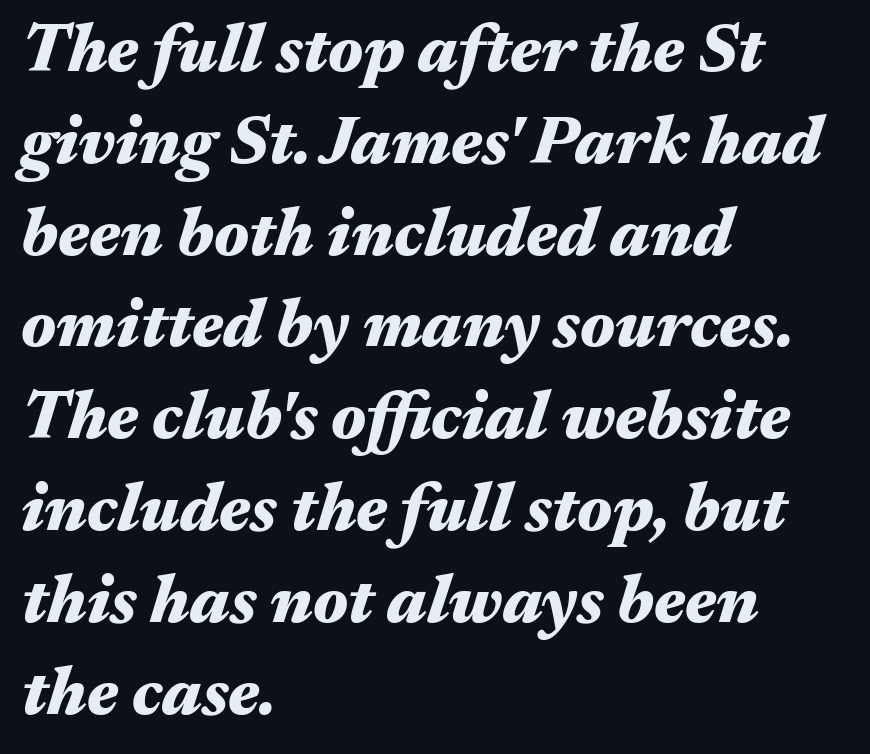
{"italic": "yes", "lean": "right", "slant_degrees": 17, "bold": "yes", "weight": "heavy", "width": "wide", "stroke_contrast": "medium", "x_height": "medium", "monospaced": "no", "underline": "no", "align": "left", "line_spacing": "normal", "line_spacing_ratio": 1.35, "letter_spacing": "normal", "letter_spacing_em": 0.0, "glyph_px": 68}
